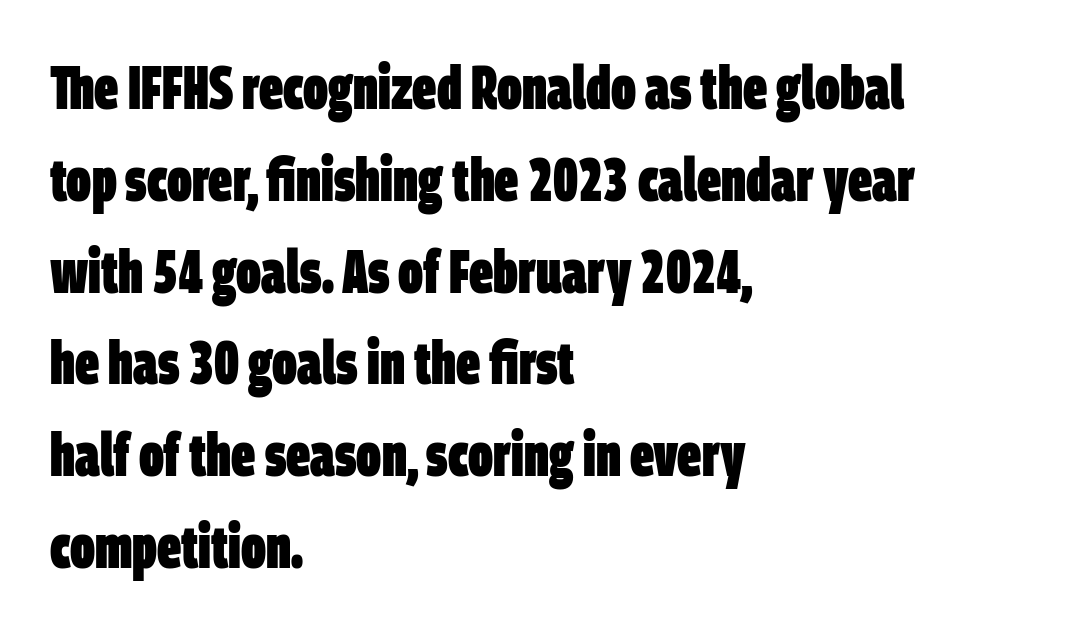
Q: Is the text bold? A: Yes.
Q: Is the typeface a serif or a sans-serif typeface? A: Sans-serif.
Q: Is the text underlined? A: No.
Q: How is the paragraph aligned? A: Left-aligned.
Q: Is the spacing between letters normal or unusually wide? A: Normal.
Q: Is the spacing between lines tight, normal or loose? A: Normal.
Q: Width (condensed, normal, or wide)? A: Condensed.
Q: Stroke contrast? A: Low.
Q: x-height? A: Large.
Q: Monospaced? A: No.
